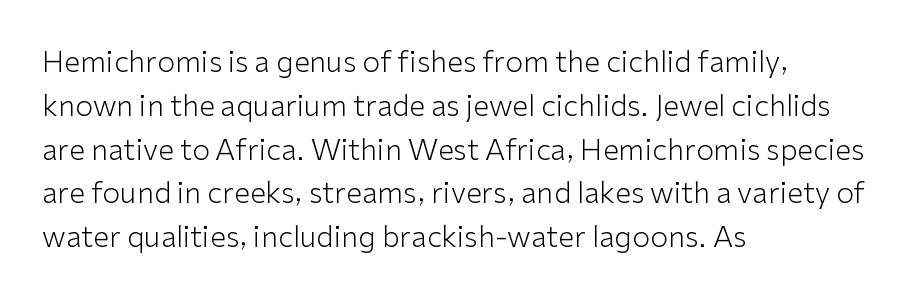
Q: Is the text bold? A: No.
Q: Is the text italic (slanted)? A: No, it is upright.
Q: Is the typeface a serif or a sans-serif typeface? A: Sans-serif.
Q: Is the text underlined? A: No.
Q: How is the paragraph aligned? A: Left-aligned.
Q: Is the spacing between letters normal or unusually wide? A: Normal.
Q: Is the spacing between lines tight, normal or loose? A: Normal.
Q: Width (condensed, normal, or wide)? A: Normal.
Q: Stroke contrast? A: Low.
Q: x-height? A: Medium.
Q: Monospaced? A: No.
